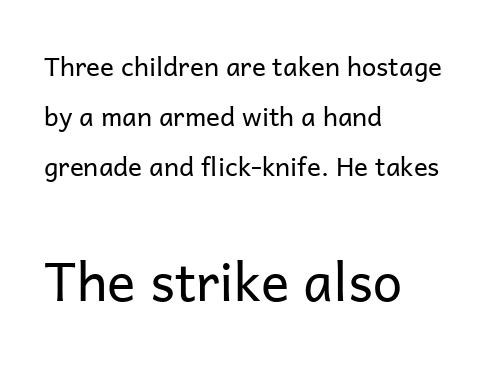
The image shows 53 px regular-weight sans-serif type, upright; set left-aligned, loose line spacing (1.92x), normal letter spacing, not underlined; the second (bottom) block is 2.04x larger; low stroke contrast and a medium x-height.
